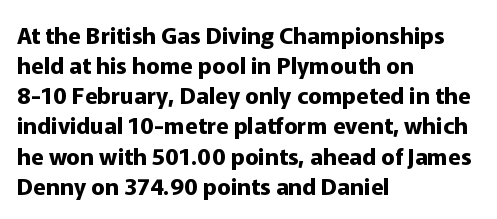
Q: Is the text bold? A: Yes.
Q: Is the text italic (slanted)? A: No, it is upright.
Q: Is the text underlined? A: No.
Q: How is the paragraph aligned? A: Left-aligned.
Q: Is the spacing between letters normal or unusually wide? A: Normal.
Q: Is the spacing between lines tight, normal or loose? A: Normal.
